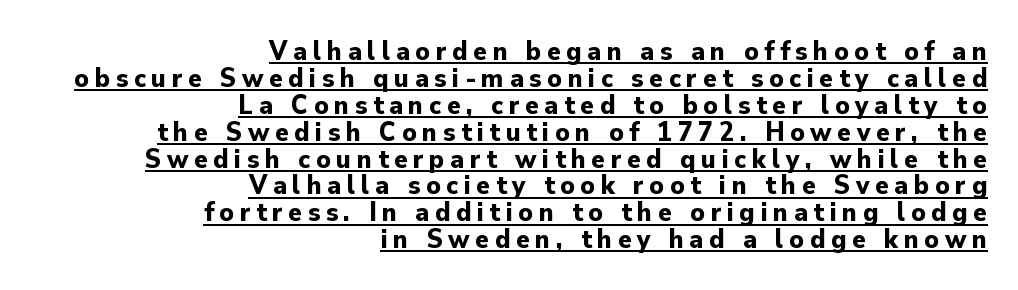
Q: Is the text bold? A: Yes.
Q: Is the text italic (slanted)? A: No, it is upright.
Q: Is the typeface a serif or a sans-serif typeface? A: Sans-serif.
Q: Is the text underlined? A: Yes.
Q: How is the paragraph aligned? A: Right-aligned.
Q: Is the spacing between letters normal or unusually wide? A: Unusually wide.
Q: Is the spacing between lines tight, normal or loose? A: Tight.
Q: Width (condensed, normal, or wide)? A: Normal.
Q: Stroke contrast? A: Low.
Q: x-height? A: Small.
Q: Monospaced? A: No.
